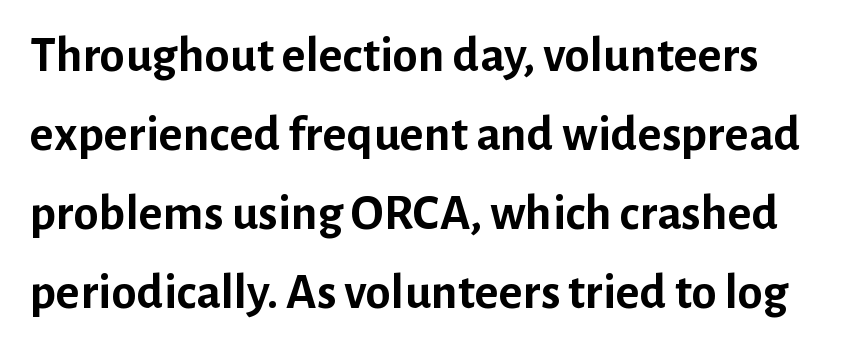
The image shows 51 px semibold sans-serif type, upright; set normal line spacing (1.55x), normal letter spacing, not underlined; low stroke contrast and a medium x-height.
